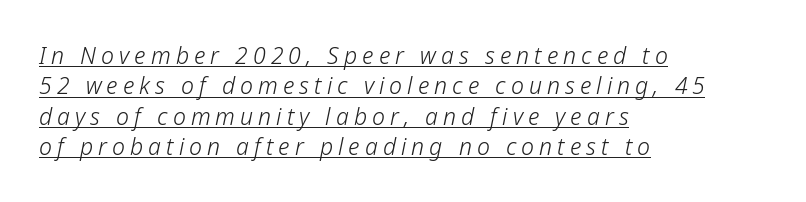
{"italic": "yes", "lean": "right", "slant_degrees": 12, "bold": "no", "underline": "yes", "align": "left", "line_spacing": "normal", "line_spacing_ratio": 1.32, "letter_spacing": "wide", "letter_spacing_em": 0.22, "glyph_px": 23}
